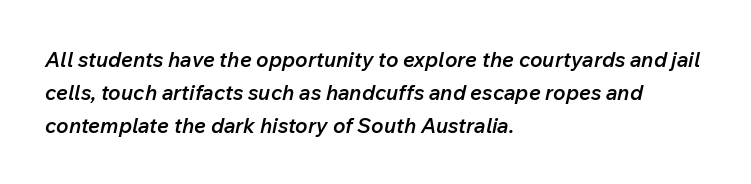
Each glyph is drawn with semibold strokes, heavier than normal yet not fully bold. Honestly, the letter spacing is just normal — you wouldn't notice it. Italic? Definitely — the glyphs are oblique. If you measured baseline to baseline, you'd find a middling distance. All the whitespace from short lines collects on the right.
